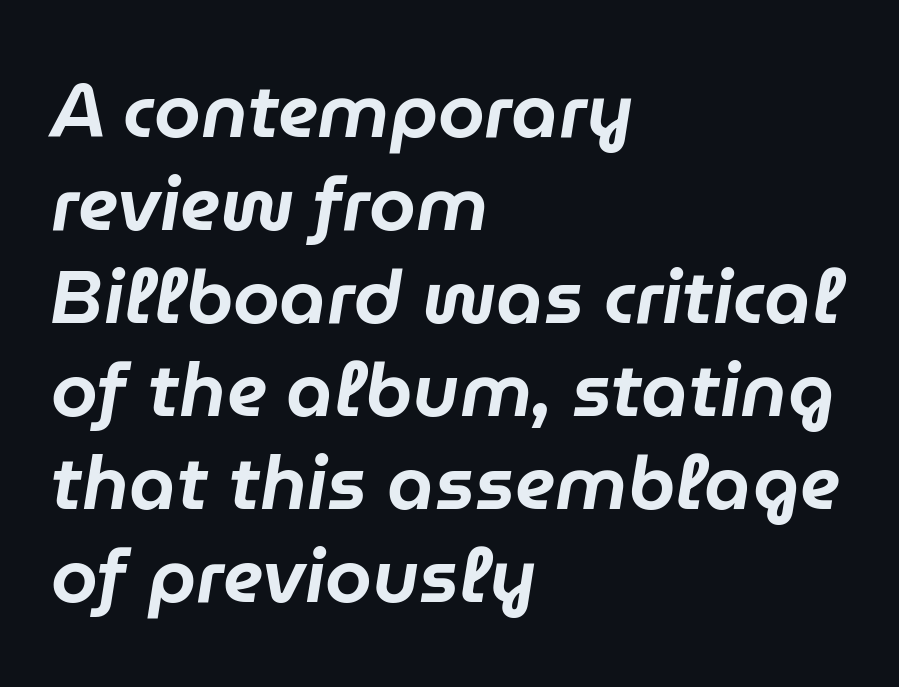
Q: Is the text italic (slanted)? A: Yes, it leans right by about 9 degrees.
Q: Is the text underlined? A: No.
Q: How is the paragraph aligned? A: Left-aligned.
Q: Is the spacing between letters normal or unusually wide? A: Normal.
Q: Width (condensed, normal, or wide)? A: Normal.
Q: Stroke contrast? A: Low.
Q: x-height? A: Medium.
Q: Monospaced? A: No.
